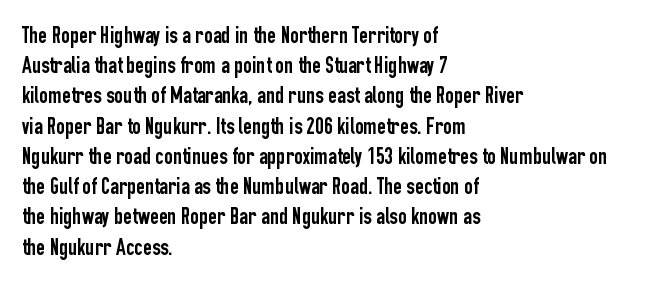
{"italic": "no", "underline": "no", "align": "left", "line_spacing": "normal", "line_spacing_ratio": 1.26, "letter_spacing": "normal", "letter_spacing_em": 0.0, "glyph_px": 24}
